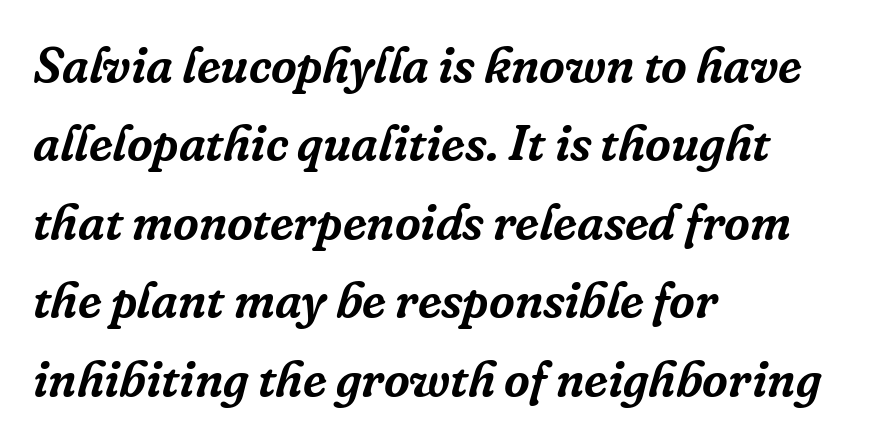
The image shows 50 px serif type, italic (leaning right); set left-aligned, normal line spacing (1.57x), normal letter spacing, not underlined; low stroke contrast and a medium x-height.
